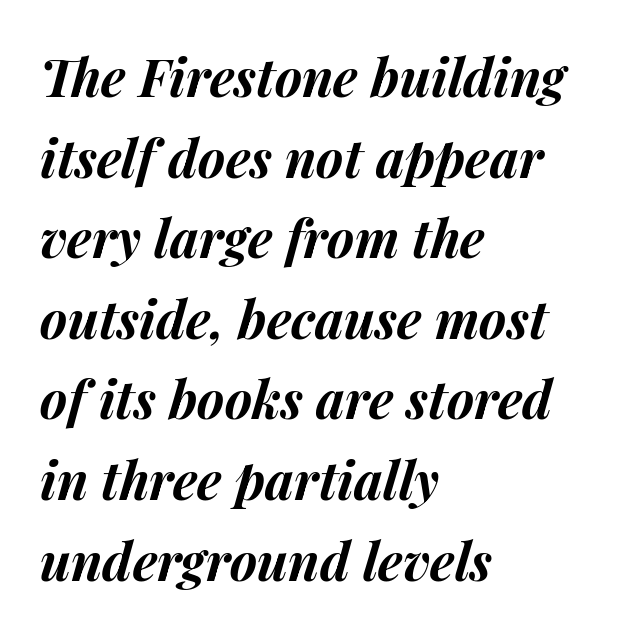
Q: Is the text bold? A: Yes.
Q: Is the text italic (slanted)? A: Yes, it leans right by about 14 degrees.
Q: Is the text underlined? A: No.
Q: How is the paragraph aligned? A: Left-aligned.
Q: Is the spacing between letters normal or unusually wide? A: Normal.
Q: Is the spacing between lines tight, normal or loose? A: Normal.
Q: Width (condensed, normal, or wide)? A: Normal.
Q: Stroke contrast? A: Medium.
Q: x-height? A: Medium.
Q: Monospaced? A: No.
